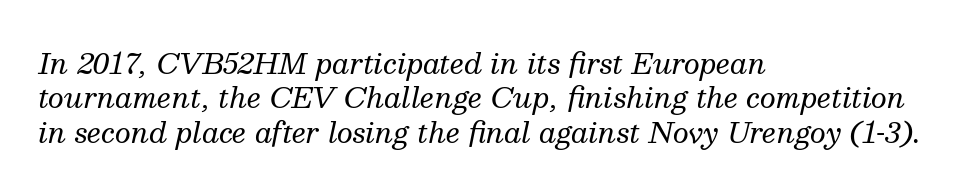
Q: Is the text bold? A: No.
Q: Is the text italic (slanted)? A: Yes, it leans right by about 13 degrees.
Q: Is the typeface a serif or a sans-serif typeface? A: Serif.
Q: Is the text underlined? A: No.
Q: How is the paragraph aligned? A: Left-aligned.
Q: Is the spacing between letters normal or unusually wide? A: Normal.
Q: Width (condensed, normal, or wide)? A: Normal.
Q: Stroke contrast? A: Medium.
Q: x-height? A: Medium.
Q: Monospaced? A: No.
